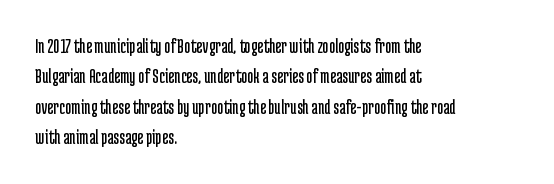
{"italic": "no", "bold": "no", "underline": "no", "align": "left", "line_spacing": "normal", "line_spacing_ratio": 1.45, "letter_spacing": "normal", "letter_spacing_em": 0.0, "glyph_px": 21}
